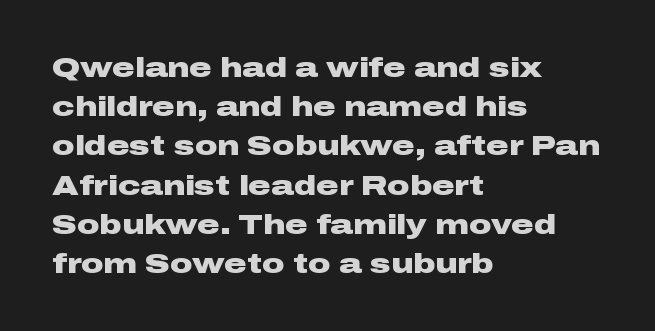
{"serif": "no", "italic": "no", "bold": "yes", "weight": "heavy", "width": "wide", "stroke_contrast": "low", "x_height": "medium", "monospaced": "no", "underline": "no", "align": "left", "line_spacing": "normal", "line_spacing_ratio": 1.4, "letter_spacing": "normal", "letter_spacing_em": 0.0, "glyph_px": 28}
